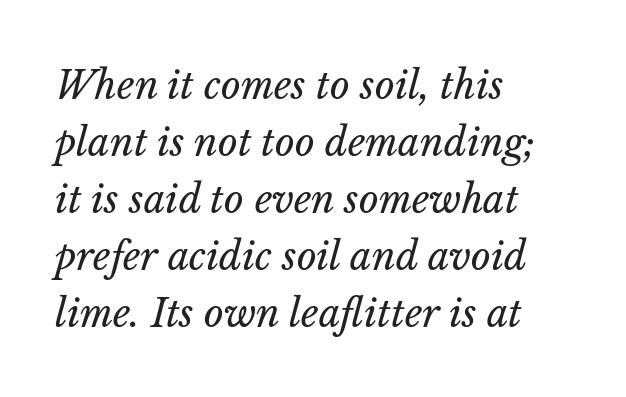
Q: Is the text bold? A: No.
Q: Is the text italic (slanted)? A: Yes, it leans right by about 14 degrees.
Q: Is the text underlined? A: No.
Q: How is the paragraph aligned? A: Left-aligned.
Q: Is the spacing between letters normal or unusually wide? A: Normal.
Q: Is the spacing between lines tight, normal or loose? A: Normal.
Q: Width (condensed, normal, or wide)? A: Normal.
Q: Stroke contrast? A: Low.
Q: x-height? A: Medium.
Q: Monospaced? A: No.
